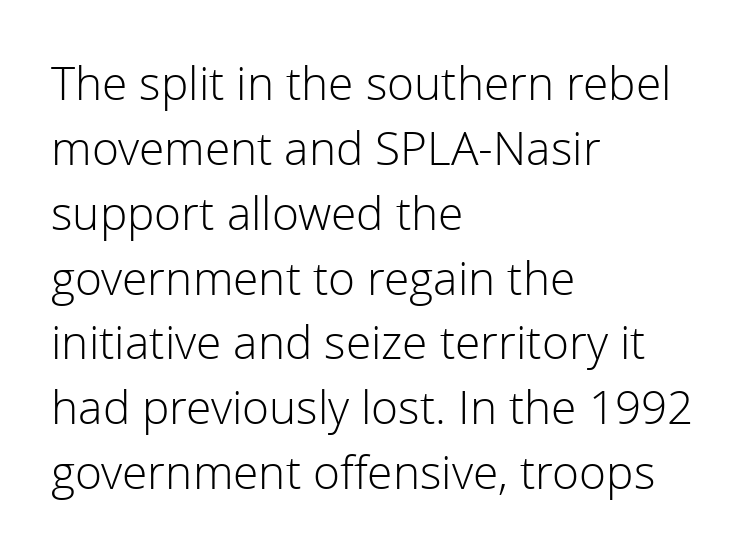
The image shows 46 px light sans-serif type, upright; set left-aligned, normal line spacing (1.41x), normal letter spacing, not underlined; low stroke contrast and a medium x-height.
